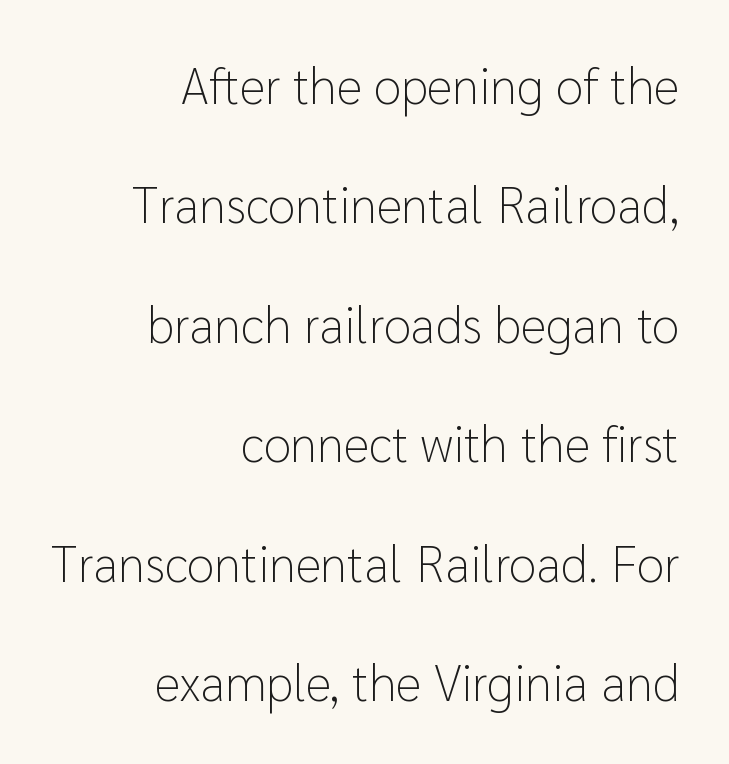
The image shows 50 px light sans-serif type, upright; set right-aligned, loose line spacing (2.39x), normal letter spacing, not underlined; low stroke contrast and a medium x-height.
